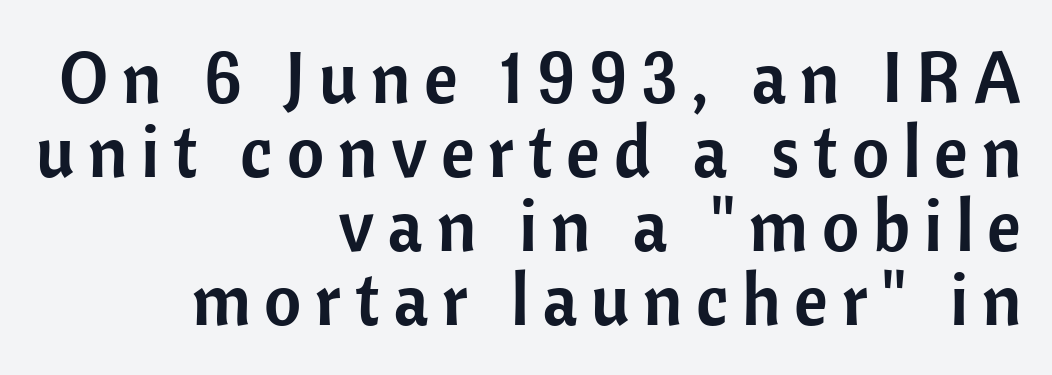
The image shows 72 px sans-serif type, upright; set right-aligned, tight line spacing (1.03x), not underlined; low stroke contrast and a medium x-height.
